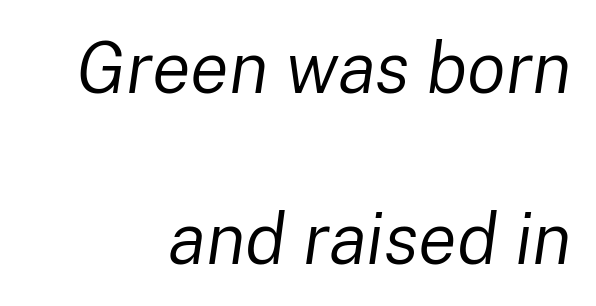
These lines are rendered in a variable-pitch font. The passage shown has conventional tracking throughout. Honestly, there is no underline to notice here at all. A great deal of white space separates one row of letters from the next. The ragged edge is on the left, which tells us the setting is flush right. Stroke mass is kept to a normal reading level or below.
